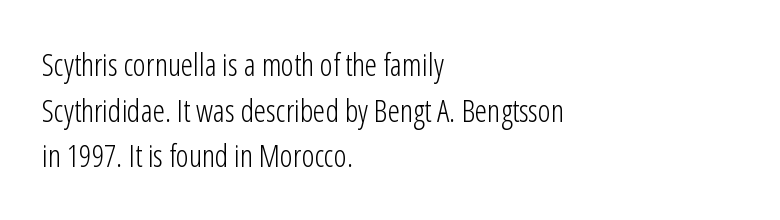
A typesetter would call this leading conventional body-copy spacing. Each letter's strokes conclude bluntly, with no projecting serifs. Unmarked baselines from the first word to the last. Character widths vary here, with narrow letters taking less room than wide ones. Weight class: somewhere from thin through regular.
